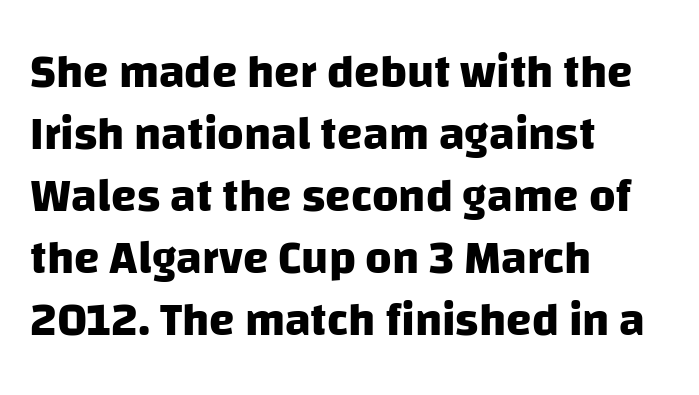
Q: Is the text bold? A: Yes.
Q: Is the typeface a serif or a sans-serif typeface? A: Sans-serif.
Q: Is the text underlined? A: No.
Q: How is the paragraph aligned? A: Left-aligned.
Q: Is the spacing between letters normal or unusually wide? A: Normal.
Q: Is the spacing between lines tight, normal or loose? A: Normal.
Q: Width (condensed, normal, or wide)? A: Normal.
Q: Stroke contrast? A: Low.
Q: x-height? A: Large.
Q: Monospaced? A: No.
